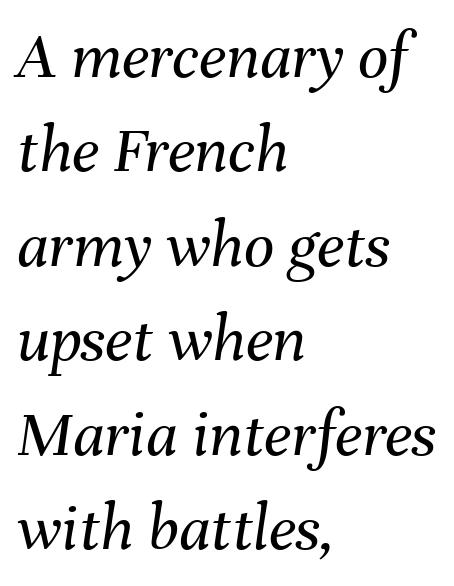
{"italic": "yes", "lean": "right", "slant_degrees": 8, "bold": "no", "weight": "regular", "width": "normal", "stroke_contrast": "medium", "x_height": "medium", "monospaced": "no", "underline": "no", "align": "left", "line_spacing": "normal", "line_spacing_ratio": 1.41, "letter_spacing": "normal", "letter_spacing_em": 0.0, "glyph_px": 67}
